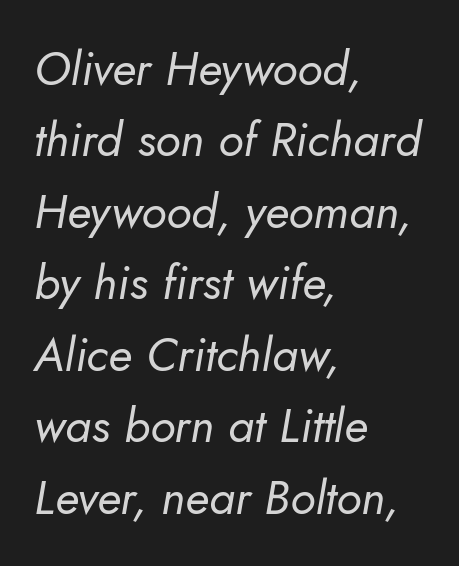
{"italic": "yes", "lean": "right", "slant_degrees": 5, "bold": "no", "weight": "regular", "width": "normal", "stroke_contrast": "low", "x_height": "small", "monospaced": "no", "underline": "no", "align": "left", "line_spacing": "normal", "line_spacing_ratio": 1.52, "letter_spacing": "normal", "letter_spacing_em": 0.0, "glyph_px": 47}
